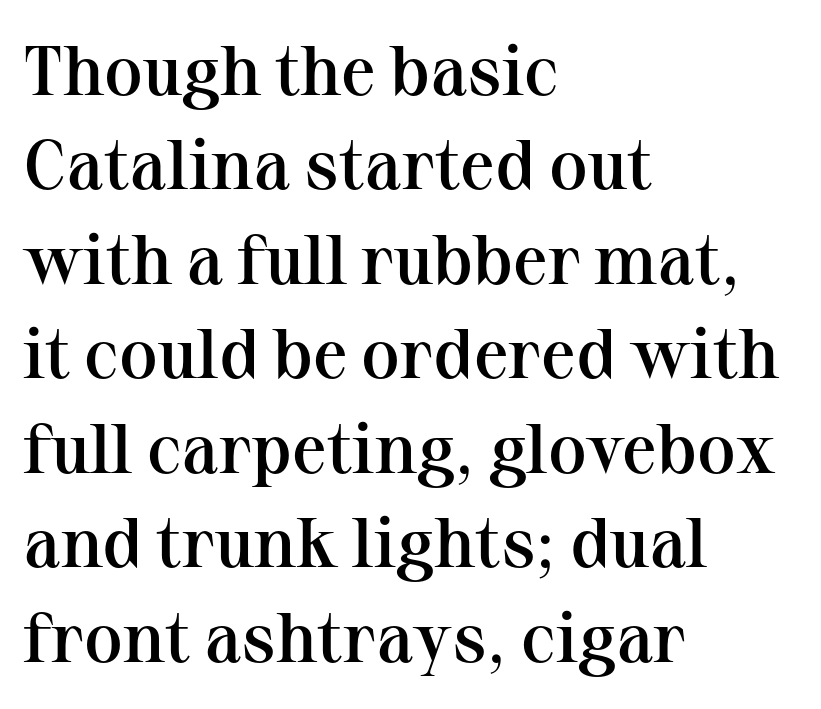
Q: Is the text bold? A: Semi-bold.
Q: Is the text italic (slanted)? A: No, it is upright.
Q: Is the typeface a serif or a sans-serif typeface? A: Serif.
Q: Is the text underlined? A: No.
Q: How is the paragraph aligned? A: Left-aligned.
Q: Is the spacing between letters normal or unusually wide? A: Normal.
Q: Is the spacing between lines tight, normal or loose? A: Normal.
Q: Width (condensed, normal, or wide)? A: Normal.
Q: Stroke contrast? A: Medium.
Q: x-height? A: Medium.
Q: Monospaced? A: No.
